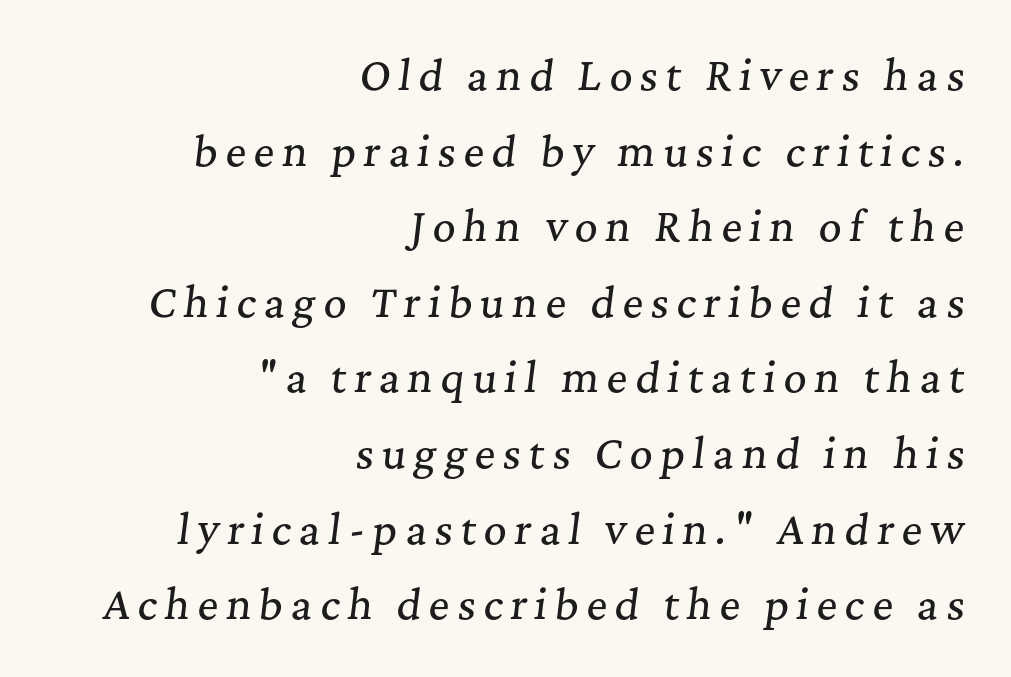
Q: Is the text italic (slanted)? A: Yes, it leans right by about 7 degrees.
Q: Is the typeface a serif or a sans-serif typeface? A: Serif.
Q: Is the text underlined? A: No.
Q: How is the paragraph aligned? A: Right-aligned.
Q: Width (condensed, normal, or wide)? A: Normal.
Q: Stroke contrast? A: Medium.
Q: x-height? A: Medium.
Q: Monospaced? A: No.
